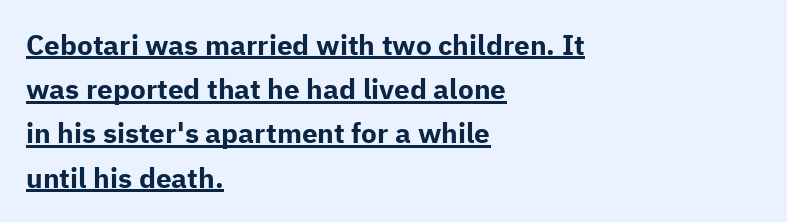
Q: Is the text bold? A: Yes.
Q: Is the text italic (slanted)? A: No, it is upright.
Q: Is the typeface a serif or a sans-serif typeface? A: Sans-serif.
Q: Is the text underlined? A: Yes.
Q: How is the paragraph aligned? A: Left-aligned.
Q: Is the spacing between letters normal or unusually wide? A: Normal.
Q: Is the spacing between lines tight, normal or loose? A: Normal.
Q: Width (condensed, normal, or wide)? A: Normal.
Q: Stroke contrast? A: Low.
Q: x-height? A: Medium.
Q: Monospaced? A: No.
